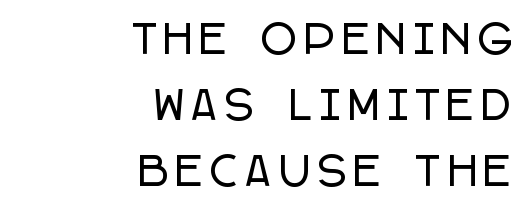
The image shows 39 px condensed sans-serif type, upright; set right-aligned, normal line spacing (1.69x), unusually wide letter spacing (+0.2 em), not underlined; low stroke contrast and a large x-height.
